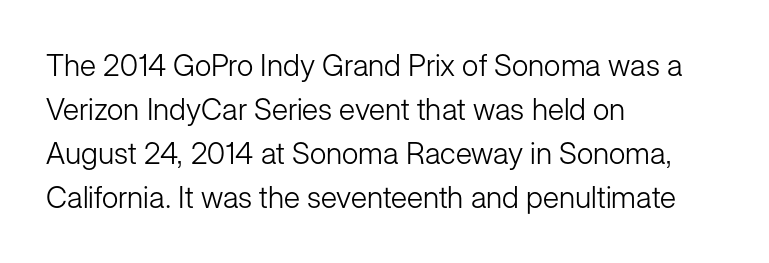
Unmarked baselines from the first word to the last. Quick note: interline space is typical. Vertical stems look standard width or narrower in stroke. Students, note that the glyphs here touch the page at normal intervals. Every row of glyphs begins at an identical x-position on the left. The characters display no serif detailing; their extremities are plain.
